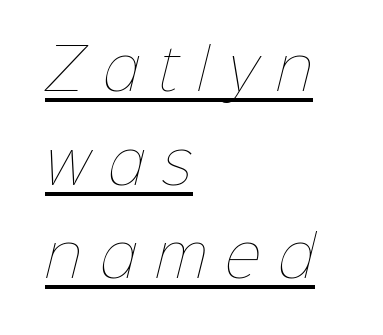
Bold? No — there's no thickening of the strokes. This sample has the flowing, uneven cadence of proportional lettering. Underlining? Definitely there. Observe the wide spacing: letters keep a clear distance from each other. The passage is arranged the way most books set body copy — flush left. The vertical gap from one line to the next is medium.
